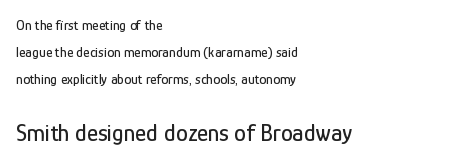
Q: Is the text italic (slanted)? A: No, it is upright.
Q: Is the text underlined? A: No.
Q: How is the paragraph aligned? A: Left-aligned.
Q: Is the spacing between letters normal or unusually wide? A: Normal.
Q: Is the spacing between lines tight, normal or loose? A: Loose.
Q: Which block of text is set in a larger size, the first (top) or the second (bottom)? A: The second (bottom) one.
